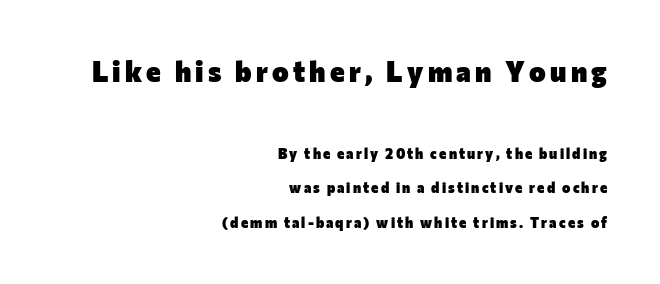
Rendered with straight, roman letterforms. Visually, the top section dominates because its glyphs are scaled up. Font category for this specimen: sans-serif. Line spacing here is loose. Line ends are locked; line starts wander. Notice how thick the strokes are: this is what a full bold looks like.
